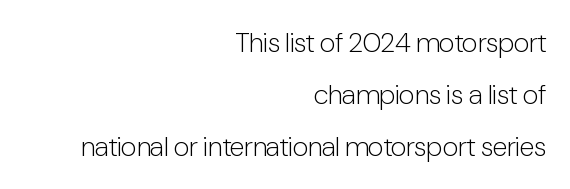
{"serif": "no", "italic": "no", "bold": "no", "weight": "light", "width": "condensed", "stroke_contrast": "low", "x_height": "medium", "monospaced": "no", "underline": "no", "align": "right", "line_spacing_ratio": 1.85, "letter_spacing": "normal", "letter_spacing_em": 0.0, "glyph_px": 28}
